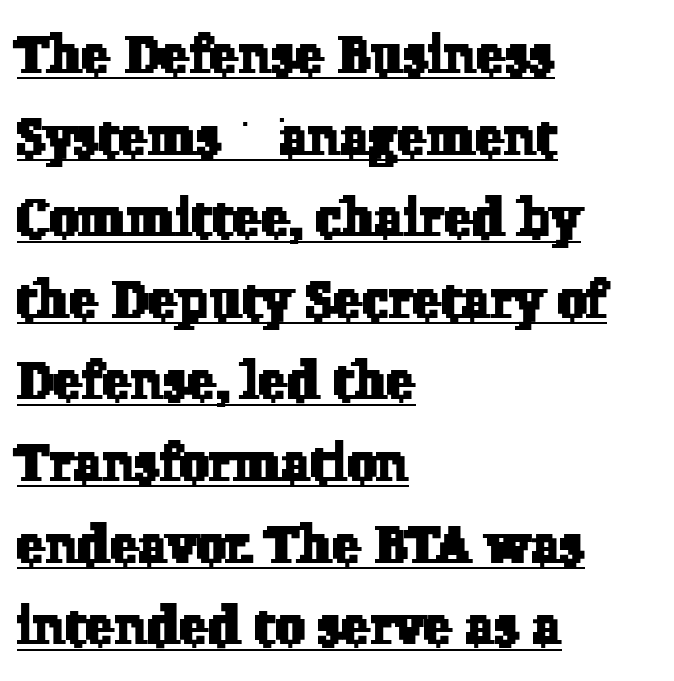
Q: Is the typeface a serif or a sans-serif typeface? A: Serif.
Q: Is the text underlined? A: Yes.
Q: How is the paragraph aligned? A: Left-aligned.
Q: Is the spacing between letters normal or unusually wide? A: Normal.
Q: Is the spacing between lines tight, normal or loose? A: Normal.
Q: Width (condensed, normal, or wide)? A: Normal.
Q: Stroke contrast? A: Low.
Q: x-height? A: Medium.
Q: Monospaced? A: No.
